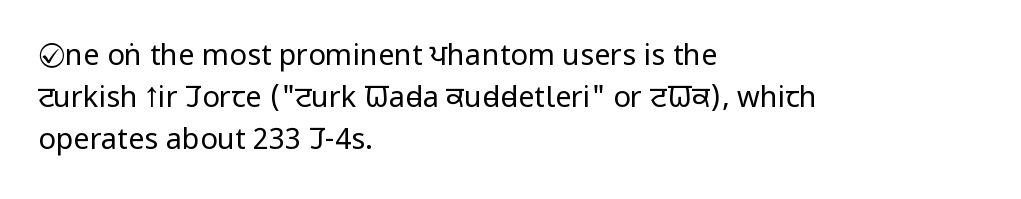
{"serif": "no", "italic": "no", "bold": "no", "weight": "regular", "width": "condensed", "stroke_contrast": "low", "x_height": "large", "monospaced": "no", "underline": "no", "align": "left", "line_spacing": "normal", "line_spacing_ratio": 1.44, "letter_spacing": "normal", "letter_spacing_em": 0.0, "glyph_px": 29}
